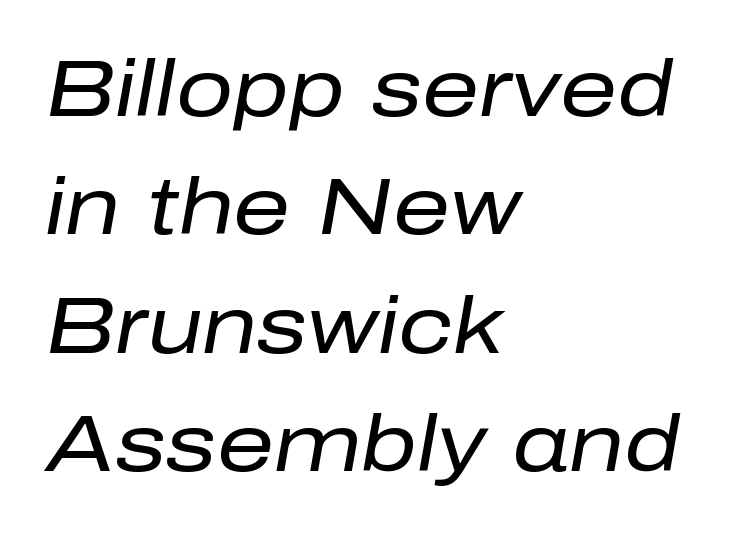
The image shows 80 px regular-weight type, italic (leaning right); set left-aligned, normal line spacing (1.48x), normal letter spacing, not underlined; low stroke contrast and a medium x-height.
